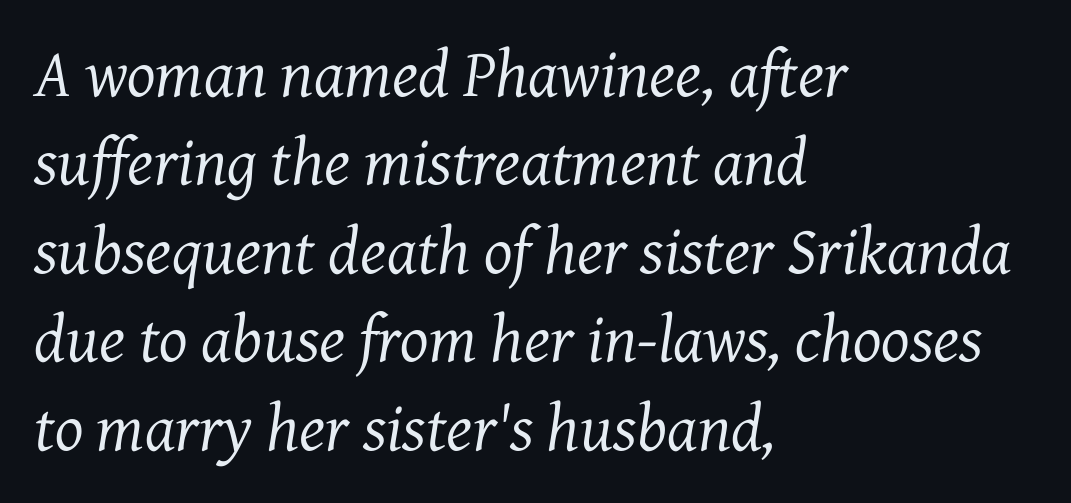
The image shows 67 px regular-weight serif type, italic (leaning right); set left-aligned, normal line spacing (1.32x), normal letter spacing, not underlined; medium stroke contrast and a medium x-height.
